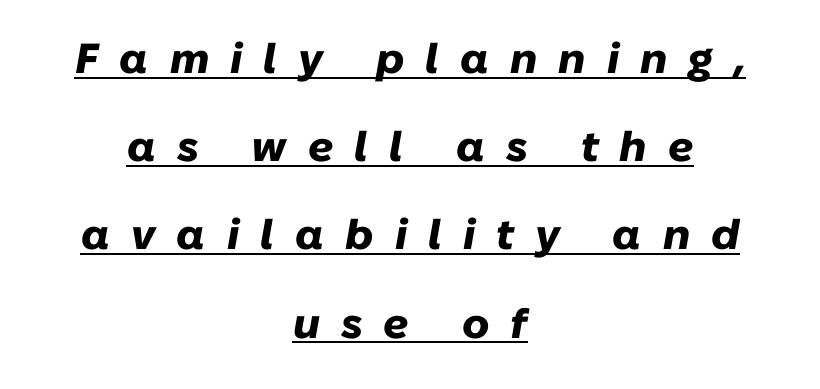
Q: Is the text bold? A: Yes.
Q: Is the text italic (slanted)? A: Yes, it leans right by about 10 degrees.
Q: Is the text underlined? A: Yes.
Q: How is the paragraph aligned? A: Centered.
Q: Is the spacing between letters normal or unusually wide? A: Unusually wide.
Q: Is the spacing between lines tight, normal or loose? A: Loose.
Q: Width (condensed, normal, or wide)? A: Normal.
Q: Stroke contrast? A: Low.
Q: x-height? A: Medium.
Q: Monospaced? A: No.
